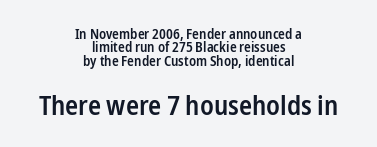
Q: Is the text bold? A: Semi-bold.
Q: Is the text italic (slanted)? A: No, it is upright.
Q: Is the text underlined? A: No.
Q: How is the paragraph aligned? A: Centered.
Q: Is the spacing between letters normal or unusually wide? A: Normal.
Q: Is the spacing between lines tight, normal or loose? A: Tight.
Q: Which block of text is set in a larger size, the first (top) or the second (bottom)? A: The second (bottom) one.
